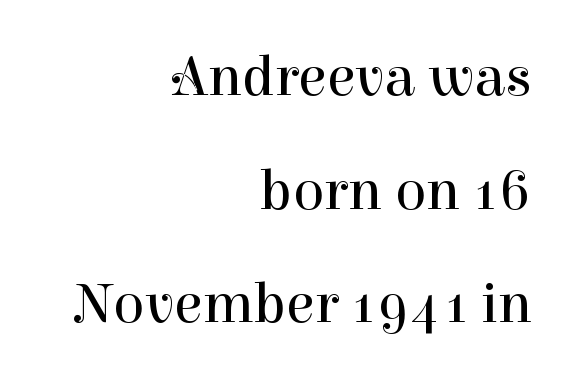
The image shows 58 px regular-weight serif type, upright; set right-aligned, loose line spacing (1.96x), normal letter spacing, not underlined; high stroke contrast and a medium x-height.
